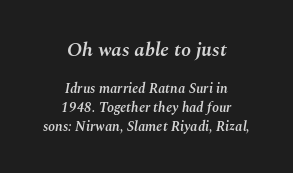
A clean baseline with only descenders dipping below it. Alignment: centered. Typographic density is moderately raised because the face is semibold. Designer's note — italics engaged.
